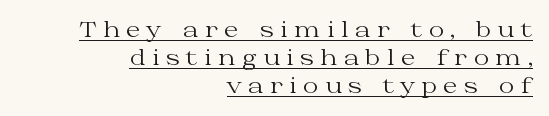
Summary of vertical rhythm: regular, with standard interline spacing. Tracking value appears strongly positive — letters spread wide. Unbolded letterforms with no extra heft. Upright lettering throughout. The typesetter has applied underlining to the passage shown.
